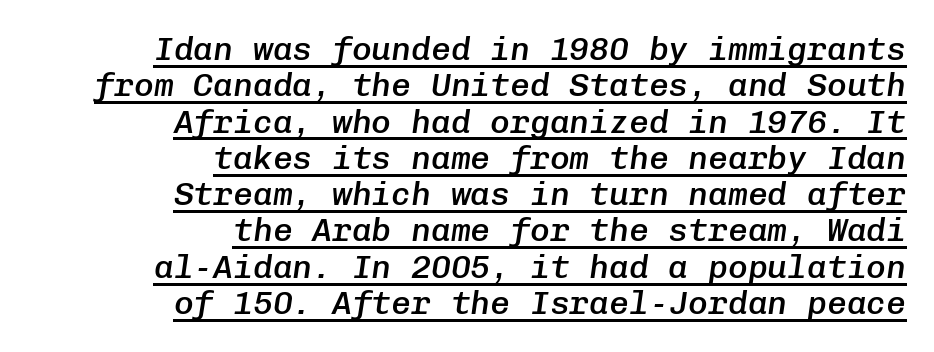
A student would call this right alignment; a typographer would say flush right, rag left. The lettering tilts uniformly, giving the passage an italic look. This rendering leaves character spacing at its baseline value. Each letter, wide or thin by design, is forced into the same width here.
